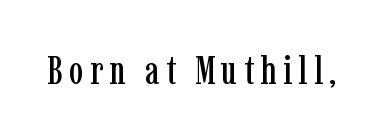
Underlining? Definitely not there. The face used here is proportionally spaced, like ordinary book or web type. To sum up the face: it has serifs. Posture: upright roman.
